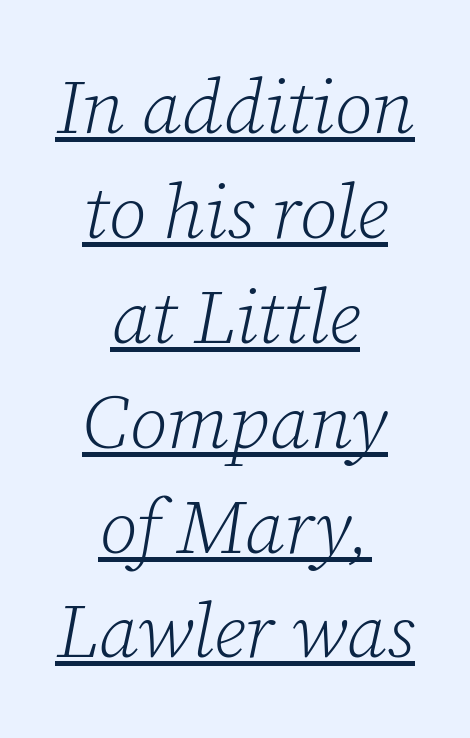
{"serif": "yes", "italic": "yes", "lean": "right", "slant_degrees": 12, "bold": "no", "weight": "light", "width": "normal", "stroke_contrast": "low", "x_height": "medium", "monospaced": "no", "underline": "yes", "align": "center", "line_spacing": "normal", "line_spacing_ratio": 1.38, "letter_spacing": "normal", "letter_spacing_em": 0.0, "glyph_px": 76}
